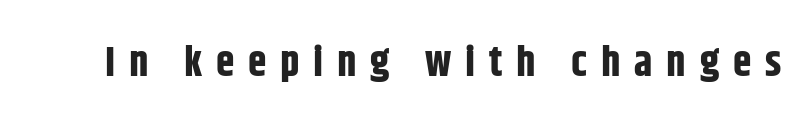
Q: Is the text bold? A: Yes.
Q: Is the text italic (slanted)? A: No, it is upright.
Q: Is the typeface a serif or a sans-serif typeface? A: Sans-serif.
Q: Is the text underlined? A: No.
Q: Is the spacing between letters normal or unusually wide? A: Unusually wide.
Q: Width (condensed, normal, or wide)? A: Condensed.
Q: Stroke contrast? A: Low.
Q: x-height? A: Large.
Q: Monospaced? A: No.
